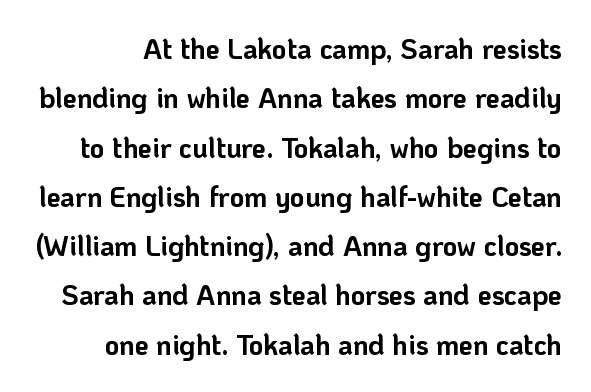
{"serif": "no", "italic": "no", "bold": "yes", "weight": "bold", "width": "normal", "stroke_contrast": "low", "x_height": "medium", "monospaced": "no", "underline": "no", "line_spacing_ratio": 1.76, "letter_spacing": "normal", "letter_spacing_em": 0.0, "glyph_px": 28}
